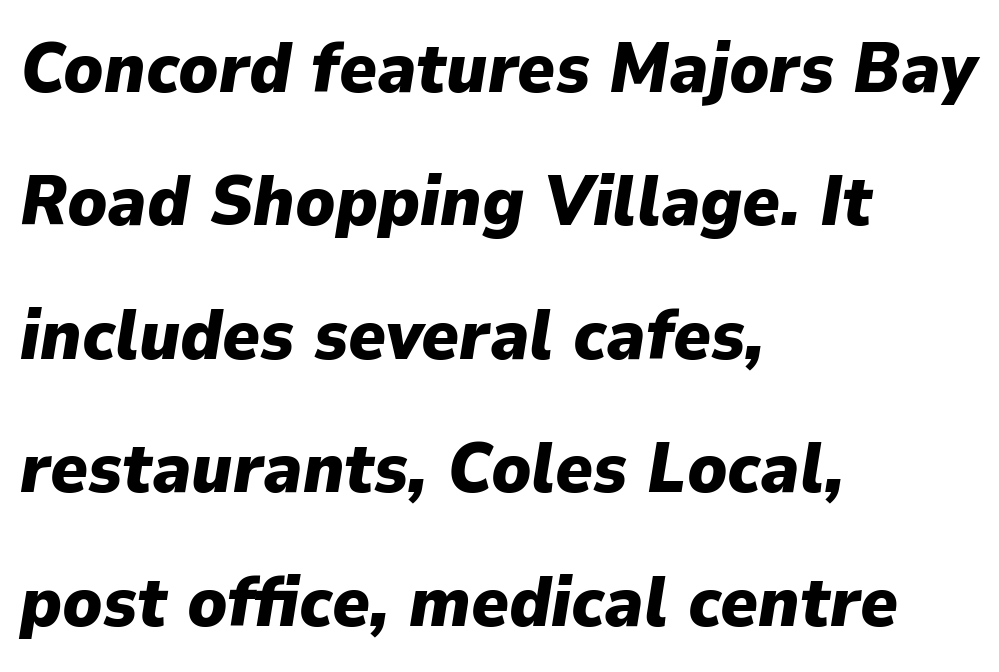
{"italic": "yes", "lean": "right", "slant_degrees": 9, "bold": "yes", "weight": "heavy", "width": "normal", "stroke_contrast": "low", "x_height": "medium", "monospaced": "no", "underline": "no", "align": "left", "line_spacing_ratio": 1.88, "letter_spacing": "normal", "letter_spacing_em": 0.0, "glyph_px": 71}
